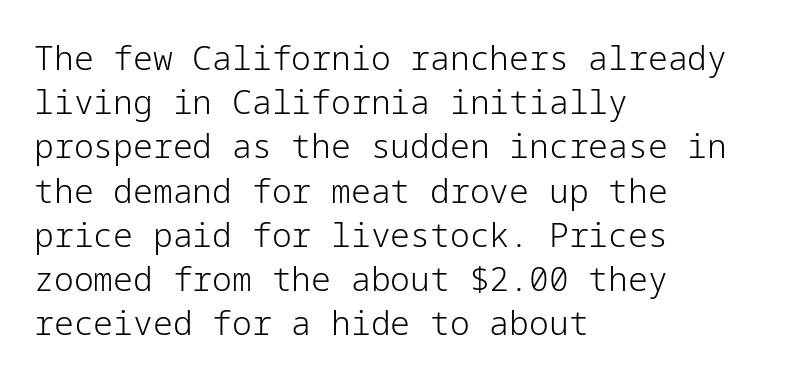
The words here are not underlined. Vertical strokes here are truly vertical. The type family on display is of the sans-serif kind. Does extra space separate the letters? No, they use regular spacing. Visually the block forms a straight wall on the left and a jagged coastline on the right.
